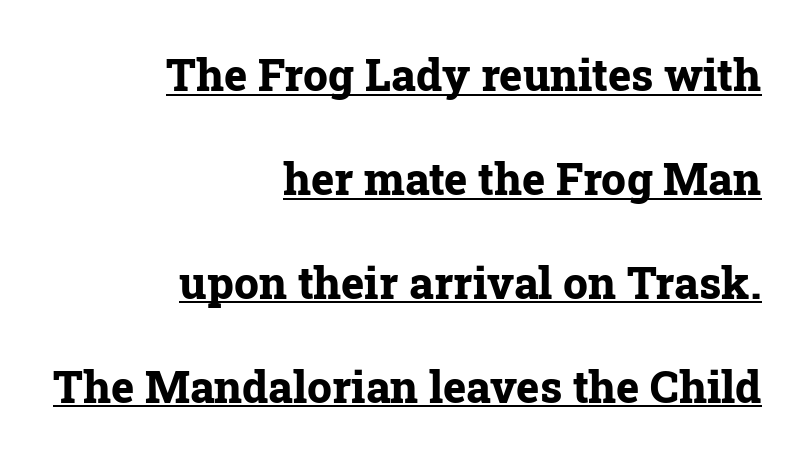
The glyphs have the mass of a bold cut. Does the lettering tilt? It doesn't — this is upright. Every word sits above its own underline. Honestly, the rows look like they've been pulled way apart.
